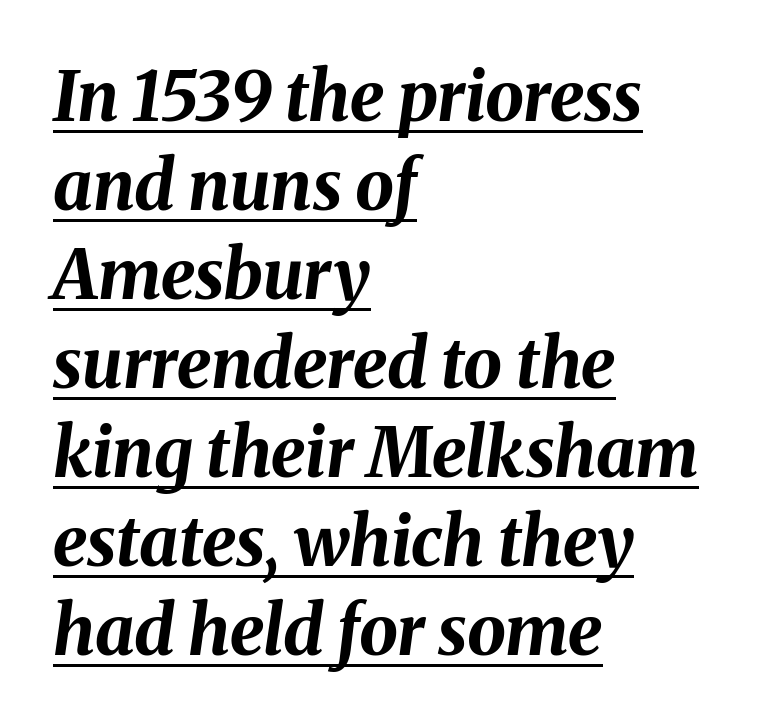
{"italic": "yes", "lean": "right", "slant_degrees": 8, "bold": "yes", "weight": "bold", "width": "normal", "stroke_contrast": "medium", "x_height": "medium", "monospaced": "no", "underline": "yes", "align": "left", "line_spacing": "normal", "line_spacing_ratio": 1.29, "letter_spacing": "normal", "letter_spacing_em": 0.0, "glyph_px": 69}
